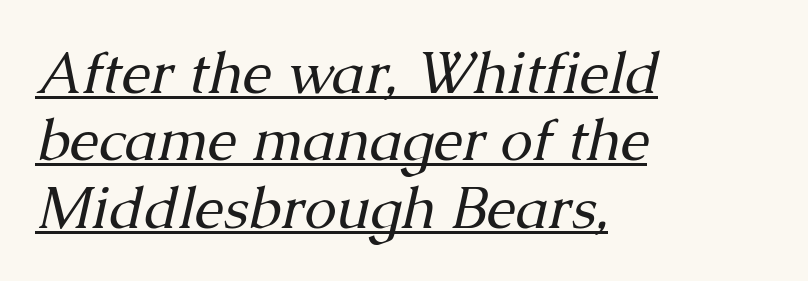
The image shows 58 px regular-weight serif type, italic (leaning right); set left-aligned, line spacing 1.16x, normal letter spacing, underlined; medium stroke contrast and a medium x-height.
